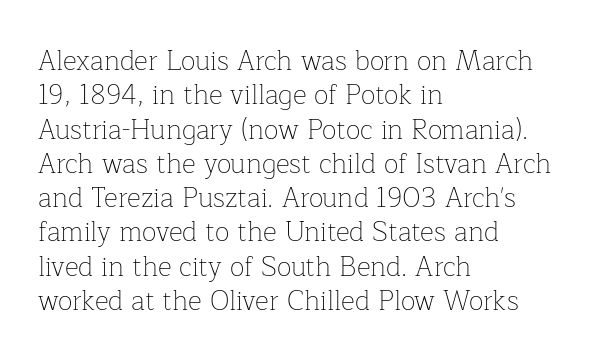
The letterforms sit at book weight or below. Honestly, the letter spacing is just normal — you wouldn't notice it. The type sits square on the baseline with zero lean. Unmarked baselines from the first word to the last. The text block is weighted toward the left margin, trailing off unevenly rightward. The designer left line spacing at the default.
